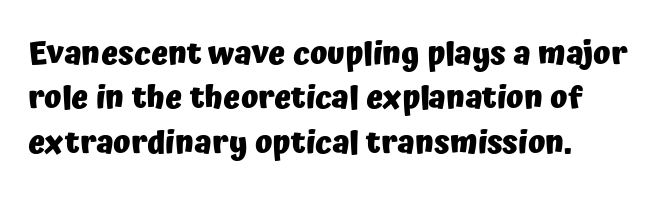
Nobody touched the tracking dial on this one. The letters advance in unequal steps, a hallmark of proportional type. Every character sits straight up, as roman type does. Thick stems and heavy bowls — unmistakably bold. The rows are spaced the way most documents space them. This rendering features lettering with no underline.
